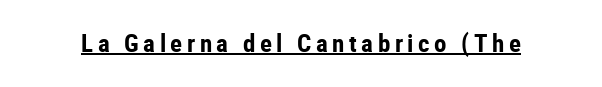
{"italic": "no", "bold": "yes", "underline": "yes", "glyph_px": 25}
